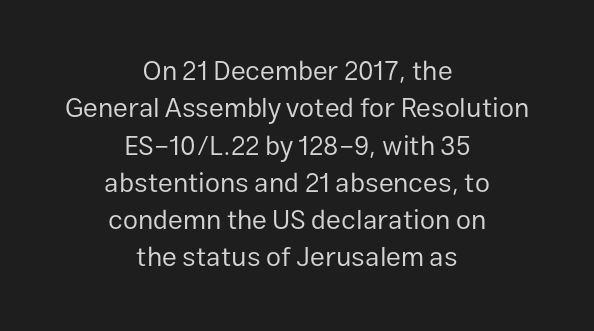
Q: Is the text bold? A: No.
Q: Is the text italic (slanted)? A: No, it is upright.
Q: Is the text underlined? A: No.
Q: How is the paragraph aligned? A: Centered.
Q: Is the spacing between letters normal or unusually wide? A: Normal.
Q: Is the spacing between lines tight, normal or loose? A: Normal.
